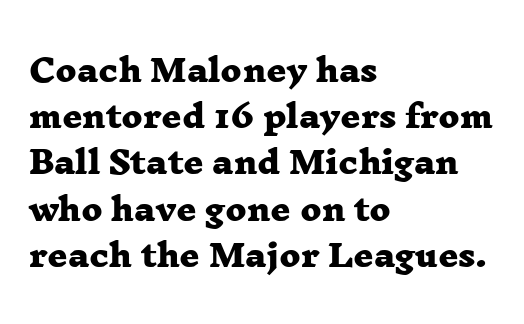
The rendering uses a bold face; every stroke is thick and dark. This block has exactly the height ordinary leading produces. In terms of letterspacing, this is plain default setting. Little horizontal feet cap the strokes, marking this as serif type. Each letter keeps its own natural width here, so spacing adapts to shape. Letters rest on an invisible, unmarked baseline.
